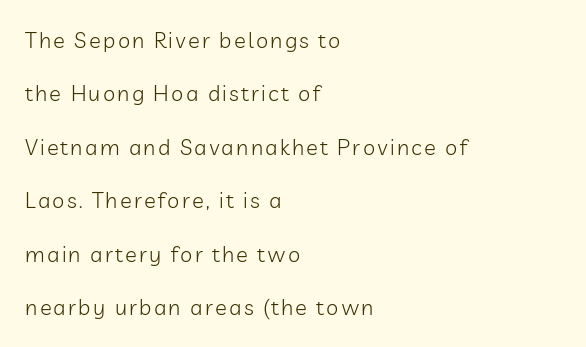
The image shows 22 px text type, upright; set left-aligned, loose line spacing (2.43x), not underlined.
